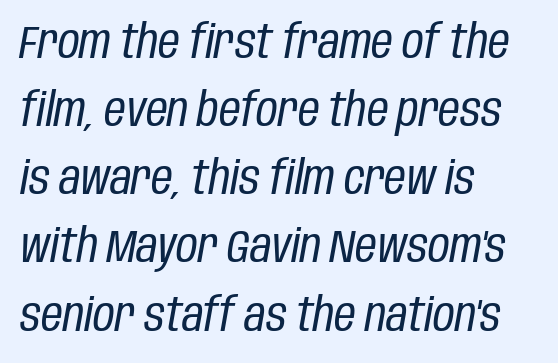
The image shows 47 px regular-weight, condensed type, italic (leaning right); set left-aligned, normal line spacing (1.45x), normal letter spacing, not underlined; low stroke contrast and a large x-height.
